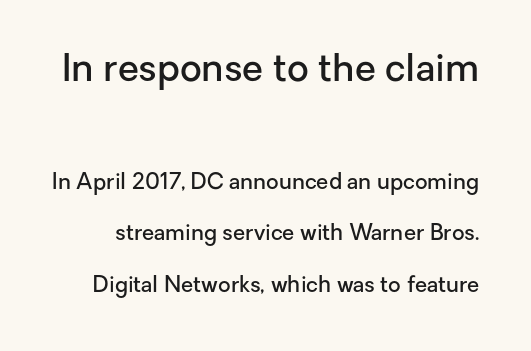
Q: Is the text bold? A: Semi-bold.
Q: Is the text italic (slanted)? A: No, it is upright.
Q: Is the typeface a serif or a sans-serif typeface? A: Sans-serif.
Q: Is the text underlined? A: No.
Q: Is the spacing between letters normal or unusually wide? A: Normal.
Q: Is the spacing between lines tight, normal or loose? A: Loose.
Q: Which block of text is set in a larger size, the first (top) or the second (bottom)? A: The first (top) one.
Q: Width (condensed, normal, or wide)? A: Normal.
Q: Stroke contrast? A: Low.
Q: x-height? A: Medium.
Q: Monospaced? A: No.
